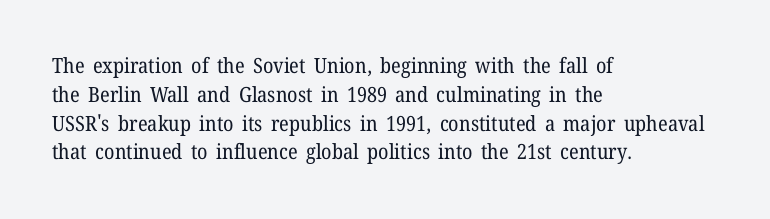
The image shows 21 px text type, upright; set left-aligned, normal line spacing (1.37x), normal letter spacing, not underlined.
